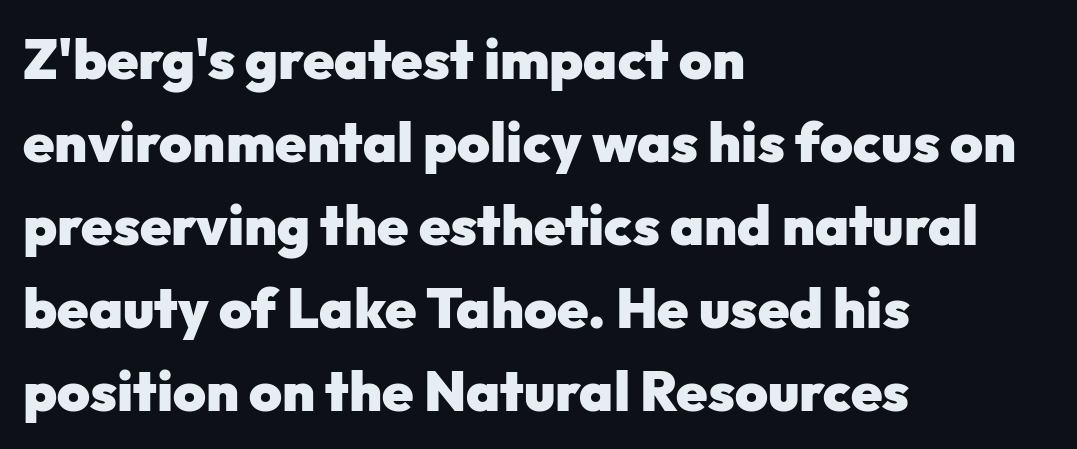
The characters display no serif detailing; their extremities are plain. Leading matches the norm, producing a regular column. The foot of each line stays bare and open. The letters advance in unequal steps, a hallmark of proportional type.
